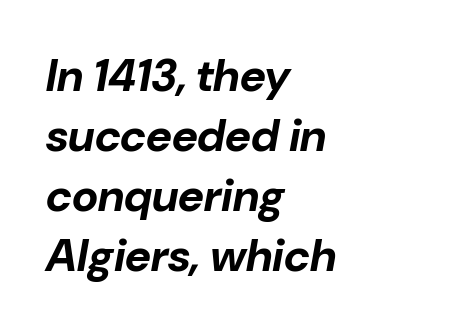
Q: Is the text bold? A: Yes.
Q: Is the text italic (slanted)? A: Yes, it leans right by about 10 degrees.
Q: Is the text underlined? A: No.
Q: How is the paragraph aligned? A: Left-aligned.
Q: Is the spacing between letters normal or unusually wide? A: Normal.
Q: Is the spacing between lines tight, normal or loose? A: Normal.
Q: Width (condensed, normal, or wide)? A: Normal.
Q: Stroke contrast? A: Low.
Q: x-height? A: Medium.
Q: Monospaced? A: No.
